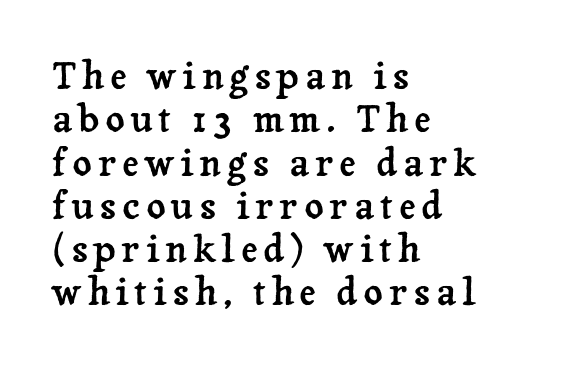
The image shows 37 px serif type, upright; set left-aligned, line spacing 1.17x, not underlined; low stroke contrast and a medium x-height.
